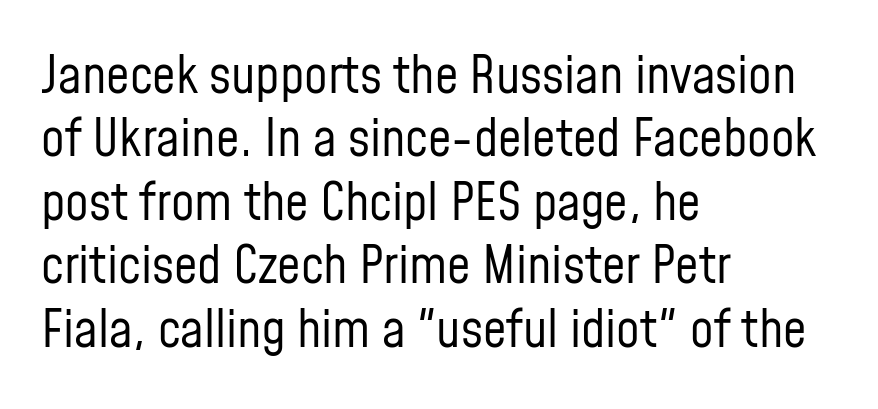
Q: Is the text bold? A: No.
Q: Is the text italic (slanted)? A: No, it is upright.
Q: Is the typeface a serif or a sans-serif typeface? A: Sans-serif.
Q: Is the text underlined? A: No.
Q: How is the paragraph aligned? A: Left-aligned.
Q: Is the spacing between letters normal or unusually wide? A: Normal.
Q: Width (condensed, normal, or wide)? A: Condensed.
Q: Stroke contrast? A: Low.
Q: x-height? A: Medium.
Q: Monospaced? A: No.
